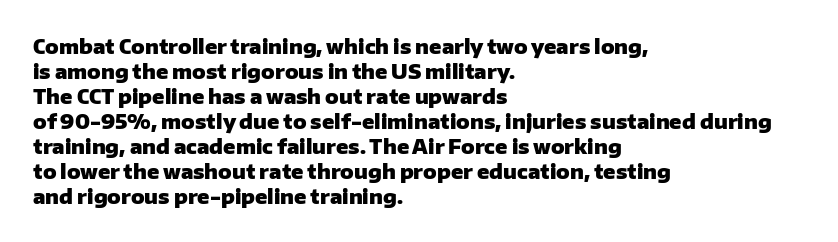
Q: Is the text bold? A: Yes.
Q: Is the text italic (slanted)? A: No, it is upright.
Q: Is the text underlined? A: No.
Q: How is the paragraph aligned? A: Left-aligned.
Q: Is the spacing between letters normal or unusually wide? A: Normal.
Q: Is the spacing between lines tight, normal or loose? A: Normal.
